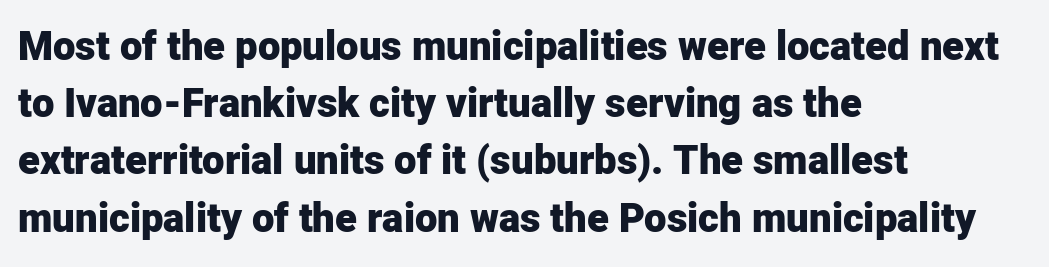
Q: Is the text bold? A: Yes.
Q: Is the text italic (slanted)? A: No, it is upright.
Q: Is the typeface a serif or a sans-serif typeface? A: Sans-serif.
Q: Is the text underlined? A: No.
Q: How is the paragraph aligned? A: Left-aligned.
Q: Is the spacing between letters normal or unusually wide? A: Normal.
Q: Is the spacing between lines tight, normal or loose? A: Normal.
Q: Width (condensed, normal, or wide)? A: Normal.
Q: Stroke contrast? A: Low.
Q: x-height? A: Medium.
Q: Monospaced? A: No.
